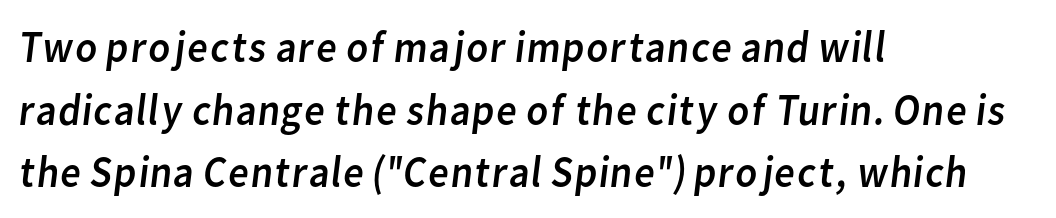
The image shows 45 px regular-weight sans-serif type; set left-aligned, normal line spacing (1.39x), normal letter spacing, not underlined; low stroke contrast and a medium x-height.
